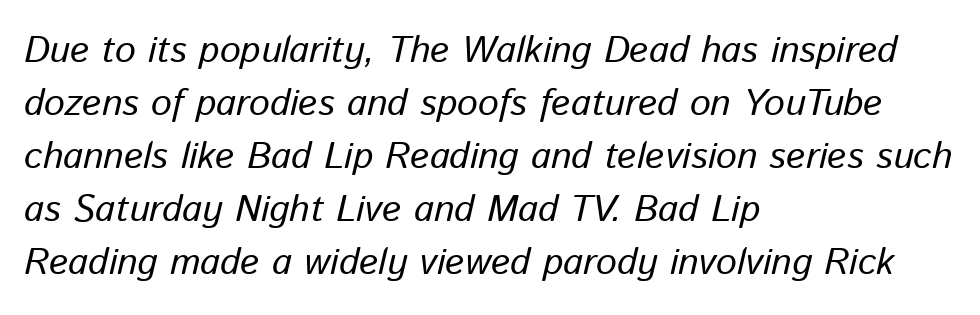
{"italic": "yes", "lean": "right", "slant_degrees": 13, "width": "normal", "stroke_contrast": "low", "x_height": "medium", "monospaced": "no", "underline": "no", "align": "left", "line_spacing": "normal", "line_spacing_ratio": 1.43, "letter_spacing": "normal", "letter_spacing_em": 0.0, "glyph_px": 37}
